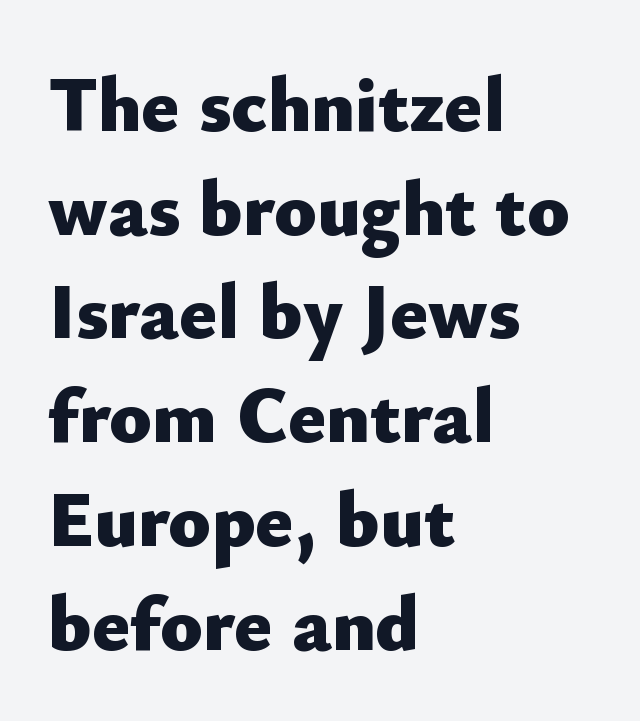
The image shows 78 px heavy sans-serif type, upright; set left-aligned, normal line spacing (1.33x), normal letter spacing, not underlined; low stroke contrast and a small x-height.
